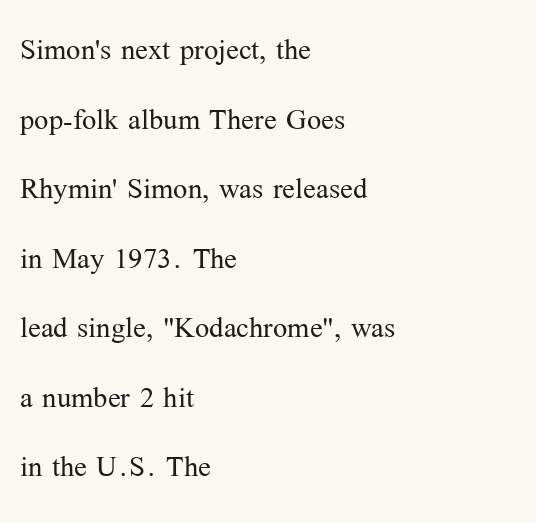
{"serif": "yes", "italic": "no", "bold": "no", "weight": "light", "width": "normal", "stroke_contrast": "medium", "x_height": "medium", "monospaced": "no", "underline": "no", "align": "left", "line_spacing_ratio": 1.83, "letter_spacing": "normal", "letter_spacing_em": 0.0, "glyph_px": 38}
